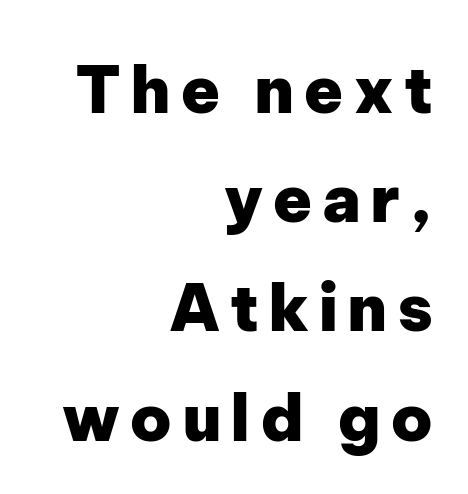
Posture: vertical. Notice how thick the strokes are: this is what a full bold looks like. Classification — sans serif. Quick note: interline space is typical. In CSS terms this would be text-align: right. A bare baseline throughout the passage.
